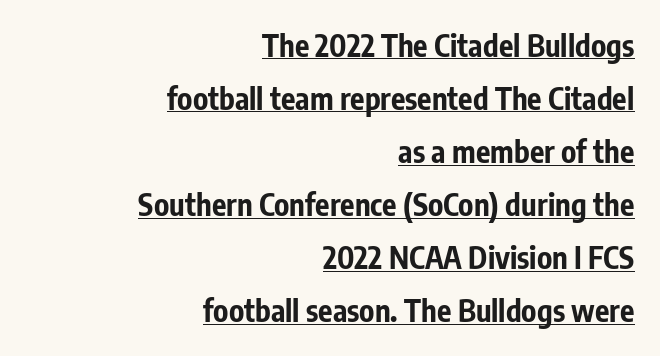
{"serif": "no", "italic": "no", "bold": "yes", "weight": "bold", "width": "condensed", "stroke_contrast": "low", "x_height": "medium", "monospaced": "no", "underline": "yes", "align": "right", "line_spacing_ratio": 1.77, "letter_spacing": "normal", "letter_spacing_em": 0.0, "glyph_px": 30}
